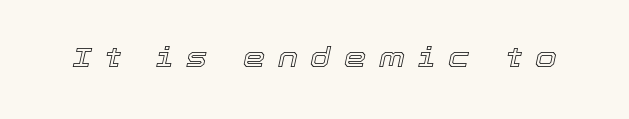
Q: Is the text italic (slanted)? A: Yes, it leans right by about 12 degrees.
Q: Is the text underlined? A: No.
Q: Is the spacing between letters normal or unusually wide? A: Unusually wide.
Q: Width (condensed, normal, or wide)? A: Normal.
Q: x-height? A: Medium.
Q: Monospaced? A: No.
